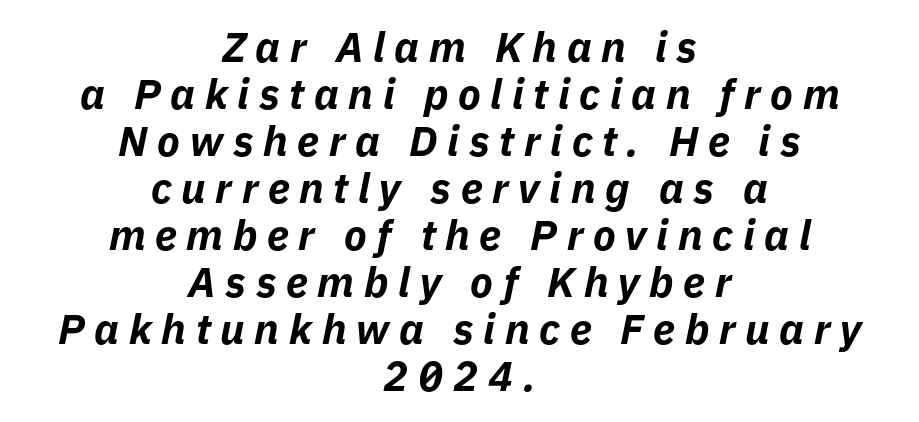
The image shows 42 px bold type, italic (leaning right); set centered, tight line spacing (1.12x), unusually wide letter spacing (+0.23 em), not underlined; low stroke contrast and a medium x-height.
